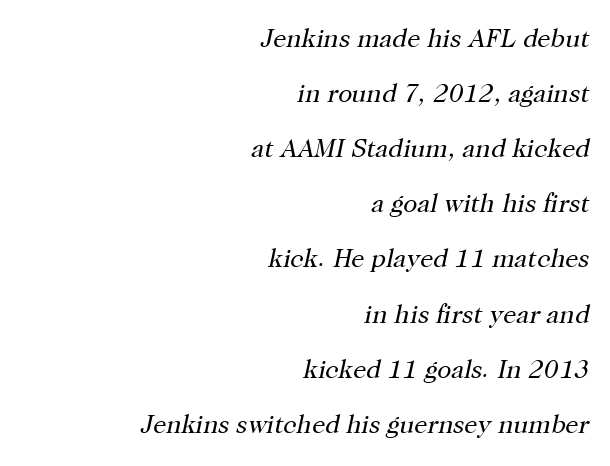
{"italic": "yes", "lean": "right", "slant_degrees": 12, "bold": "no", "underline": "no", "align": "right", "line_spacing": "loose", "line_spacing_ratio": 2.12, "letter_spacing": "normal", "letter_spacing_em": 0.0, "glyph_px": 26}
